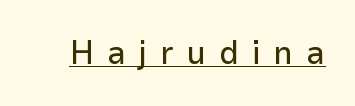
Q: Is the text italic (slanted)? A: No, it is upright.
Q: Is the typeface a serif or a sans-serif typeface? A: Sans-serif.
Q: Is the text underlined? A: Yes.
Q: Is the spacing between letters normal or unusually wide? A: Unusually wide.
Q: Width (condensed, normal, or wide)? A: Normal.
Q: Stroke contrast? A: Low.
Q: x-height? A: Medium.
Q: Monospaced? A: No.
